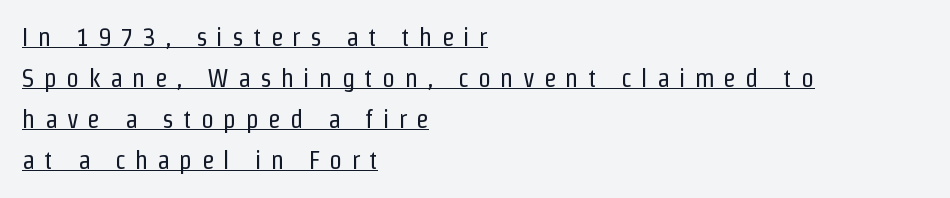
The image shows 26 px text type, upright; set left-aligned, normal line spacing (1.58x), unusually wide letter spacing (+0.35 em), underlined.
